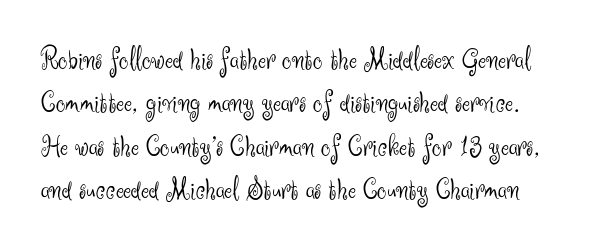
{"serif": "no", "italic": "no", "bold": "no", "weight": "light", "width": "normal", "stroke_contrast": "medium", "x_height": "small", "monospaced": "no", "underline": "no", "line_spacing": "normal", "line_spacing_ratio": 1.45, "letter_spacing": "normal", "letter_spacing_em": 0.0, "glyph_px": 30}
